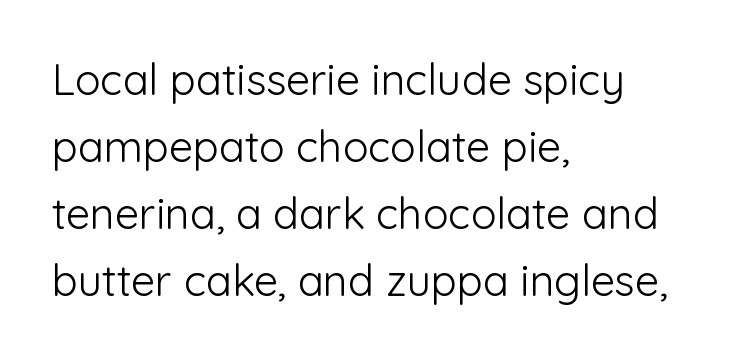
{"serif": "no", "italic": "no", "bold": "no", "weight": "light", "width": "normal", "stroke_contrast": "low", "x_height": "medium", "monospaced": "no", "underline": "no", "align": "left", "line_spacing": "normal", "line_spacing_ratio": 1.56, "letter_spacing": "normal", "letter_spacing_em": 0.0, "glyph_px": 43}
